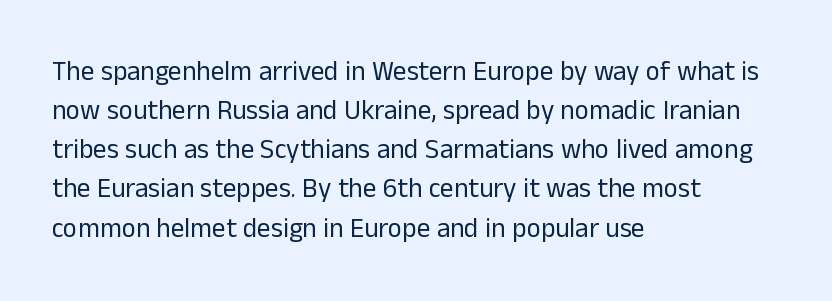
{"italic": "no", "bold": "no", "underline": "no", "align": "left", "line_spacing": "normal", "line_spacing_ratio": 1.45, "letter_spacing": "normal", "letter_spacing_em": 0.0, "glyph_px": 27}
